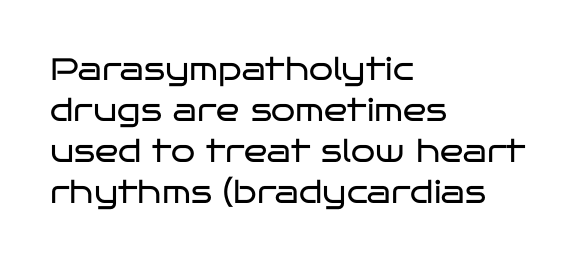
{"serif": "no", "italic": "no", "bold": "no", "weight": "regular", "width": "wide", "stroke_contrast": "low", "x_height": "large", "monospaced": "no", "underline": "no", "align": "left", "line_spacing": "normal", "line_spacing_ratio": 1.32, "letter_spacing": "normal", "letter_spacing_em": 0.0, "glyph_px": 31}
